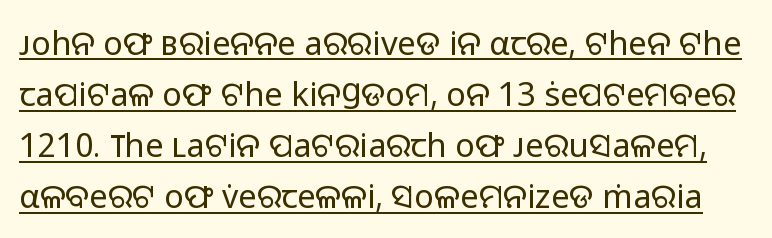
{"serif": "no", "italic": "no", "bold": "no", "weight": "regular", "width": "normal", "stroke_contrast": "low", "x_height": "medium", "monospaced": "no", "underline": "yes", "line_spacing": "normal", "line_spacing_ratio": 1.55, "letter_spacing": "normal", "letter_spacing_em": 0.0, "glyph_px": 33}
